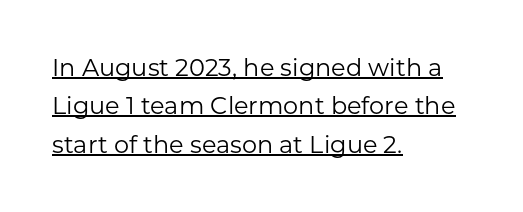
{"italic": "no", "bold": "no", "underline": "yes", "align": "left", "line_spacing": "normal", "line_spacing_ratio": 1.6, "letter_spacing": "normal", "letter_spacing_em": 0.0, "glyph_px": 24}
